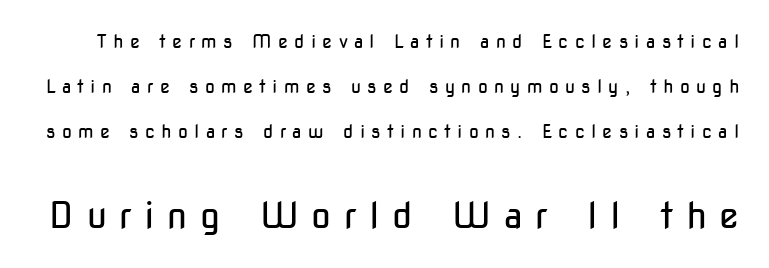
The composition opens small and finishes big. Check where the strokes stop: nothing finishes them off — pure sans. Compared with a typical body face, this is equally light or lighter still. Leading: increased.
